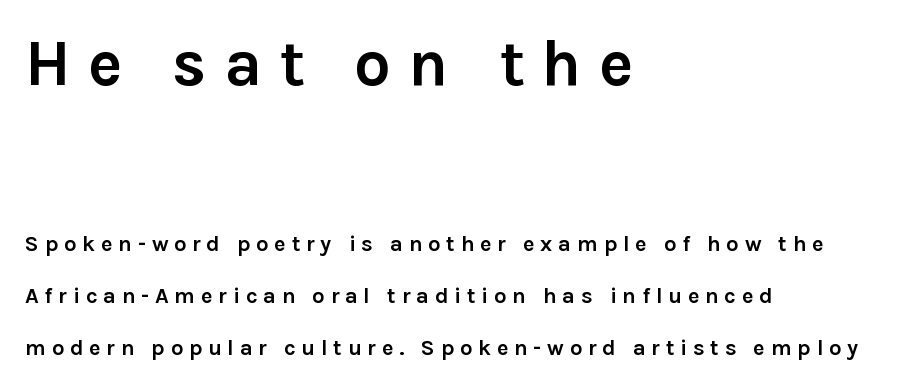
The space directly below the letters is spotless. The lines are spread far apart with generous leading. The more generous point size was reserved for the upper chunk. It's the straight-up-and-down kind of type. Casual observation: everything's shoved over to the left.
